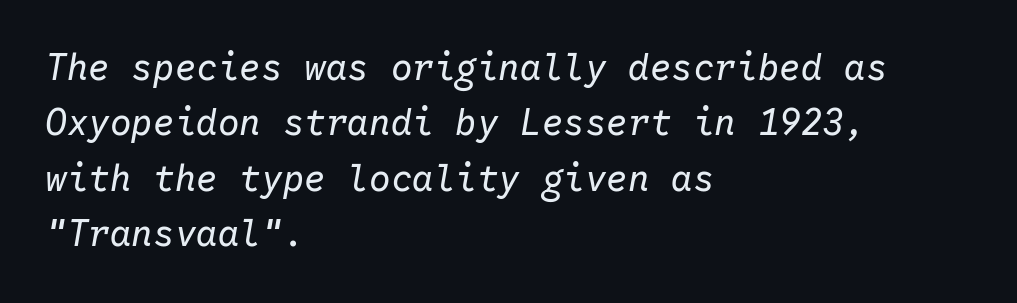
Q: Is the text bold? A: No.
Q: Is the text italic (slanted)? A: Yes, it leans right by about 10 degrees.
Q: Is the text underlined? A: No.
Q: How is the paragraph aligned? A: Left-aligned.
Q: Is the spacing between letters normal or unusually wide? A: Normal.
Q: Is the spacing between lines tight, normal or loose? A: Normal.
Q: Width (condensed, normal, or wide)? A: Normal.
Q: Stroke contrast? A: Low.
Q: x-height? A: Medium.
Q: Monospaced? A: Yes.
